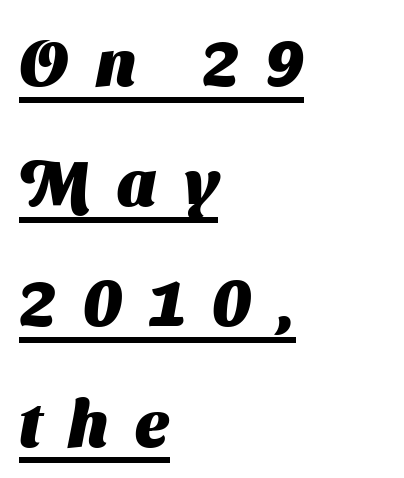
The image shows 65 px heavy sans-serif type; set left-aligned, line spacing 1.85x, unusually wide letter spacing (+0.42 em), underlined; medium stroke contrast and a medium x-height.
